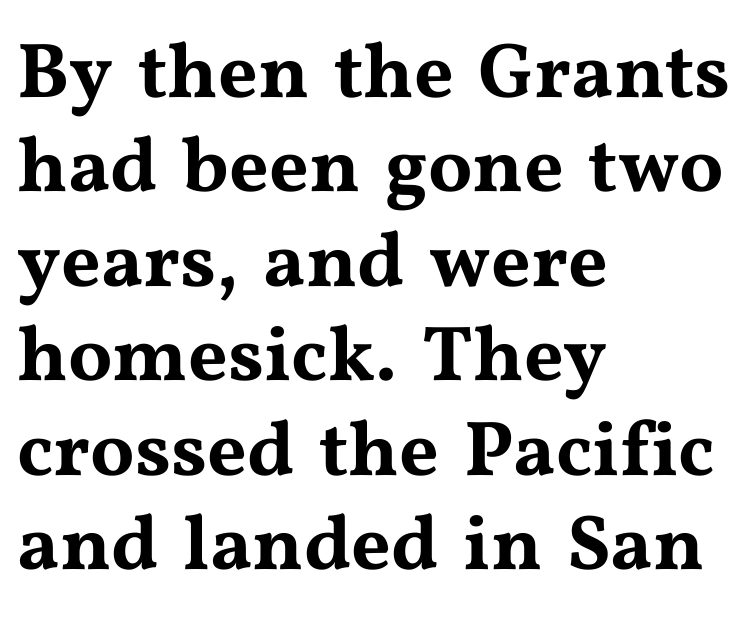
In terms of posture, this sample is upright. Teacher's note: observe the even left margin — that is flush-left alignment. Each letter keeps its own natural width here, so spacing adapts to shape. You can tell from the footed stems that serif type was used. The passage shown has conventional tracking throughout. The space directly below the letters is spotless.
